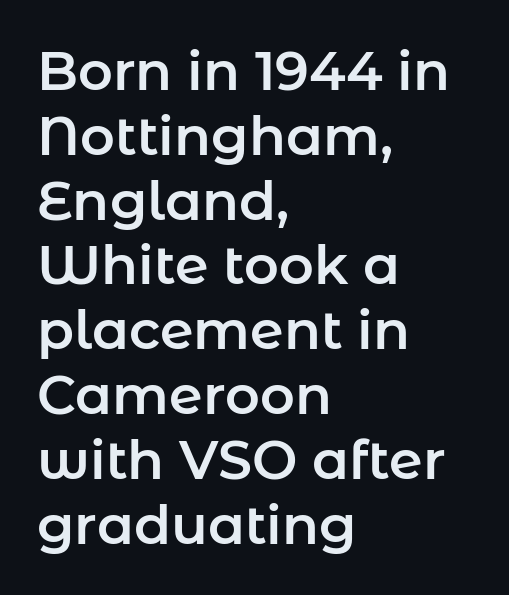
The passage shown is typed in a proportional face where columns would drift. Alignment: flush left. Observe the ordinary spacing: letters are neighbours, not strangers. A roman cut, with each character standing at attention. No feet cap the strokes, marking this as sans-serif type.
